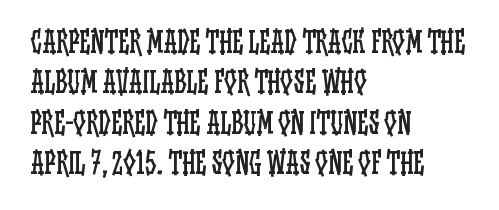
Q: Is the text bold? A: No.
Q: Is the text italic (slanted)? A: No, it is upright.
Q: Is the text underlined? A: No.
Q: How is the paragraph aligned? A: Left-aligned.
Q: Is the spacing between letters normal or unusually wide? A: Normal.
Q: Is the spacing between lines tight, normal or loose? A: Normal.
Q: Width (condensed, normal, or wide)? A: Condensed.
Q: Stroke contrast? A: Low.
Q: x-height? A: Large.
Q: Monospaced? A: No.
